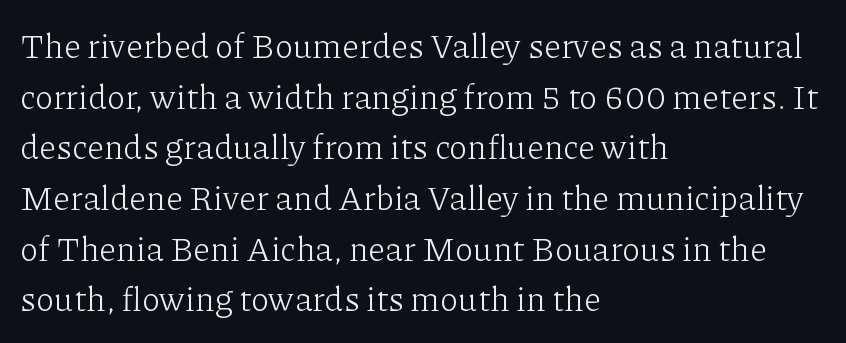
{"serif": "yes", "italic": "no", "bold": "no", "weight": "light", "width": "normal", "stroke_contrast": "low", "x_height": "medium", "monospaced": "no", "underline": "no", "align": "left", "line_spacing": "normal", "line_spacing_ratio": 1.49, "letter_spacing": "normal", "letter_spacing_em": 0.0, "glyph_px": 34}
